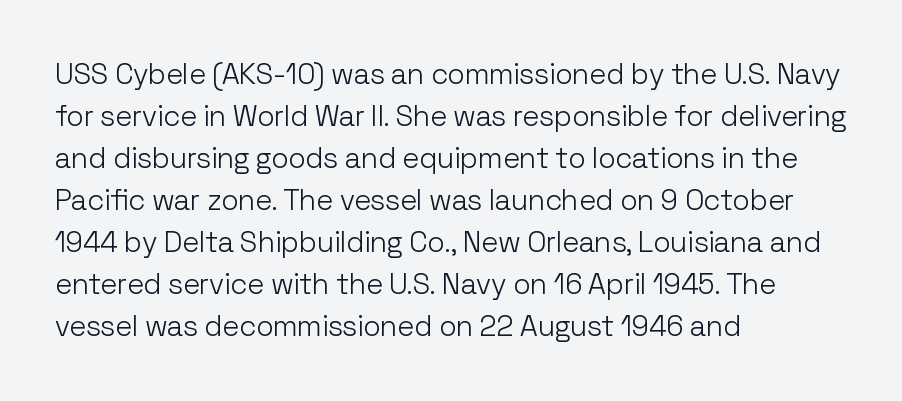
{"serif": "no", "italic": "no", "bold": "no", "weight": "light", "width": "normal", "stroke_contrast": "low", "x_height": "medium", "monospaced": "no", "underline": "no", "align": "left", "line_spacing": "normal", "line_spacing_ratio": 1.45, "letter_spacing": "normal", "letter_spacing_em": 0.0, "glyph_px": 29}
